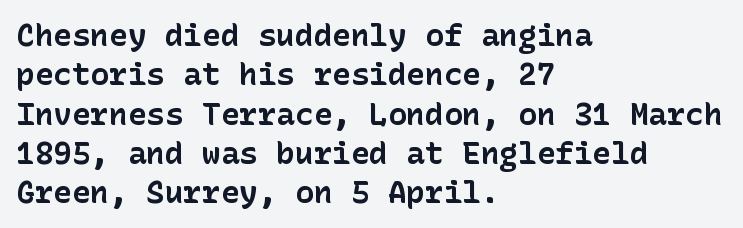
{"serif": "no", "italic": "no", "bold": "yes", "weight": "bold", "width": "normal", "stroke_contrast": "low", "x_height": "medium", "underline": "no", "align": "left", "line_spacing": "normal", "line_spacing_ratio": 1.27, "letter_spacing": "normal", "letter_spacing_em": 0.0, "glyph_px": 31}
